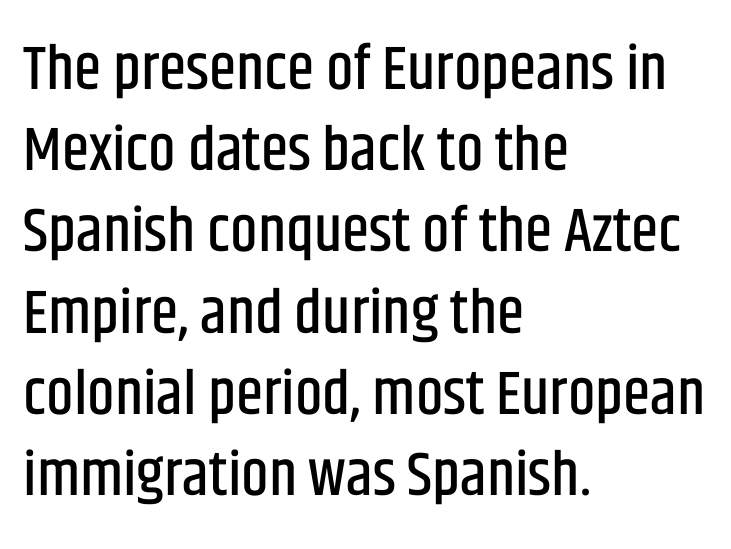
{"serif": "no", "italic": "no", "width": "condensed", "stroke_contrast": "low", "x_height": "large", "monospaced": "no", "underline": "no", "align": "left", "line_spacing": "normal", "line_spacing_ratio": 1.31, "letter_spacing": "normal", "letter_spacing_em": 0.0, "glyph_px": 62}
